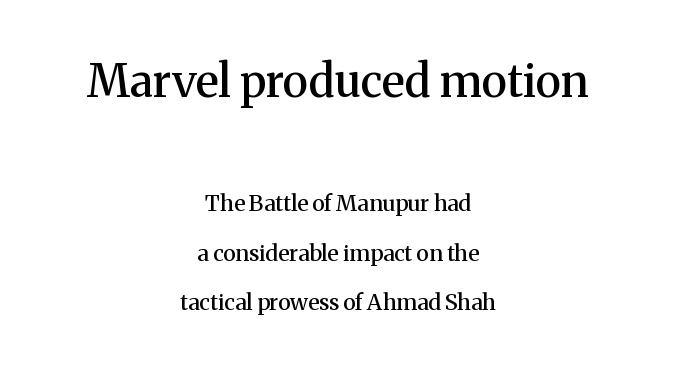
Q: Is the text bold? A: Semi-bold.
Q: Is the text italic (slanted)? A: No, it is upright.
Q: Is the typeface a serif or a sans-serif typeface? A: Serif.
Q: Is the text underlined? A: No.
Q: How is the paragraph aligned? A: Centered.
Q: Is the spacing between letters normal or unusually wide? A: Normal.
Q: Is the spacing between lines tight, normal or loose? A: Loose.
Q: Which block of text is set in a larger size, the first (top) or the second (bottom)? A: The first (top) one.
Q: Width (condensed, normal, or wide)? A: Normal.
Q: Stroke contrast? A: Medium.
Q: x-height? A: Medium.
Q: Monospaced? A: No.
